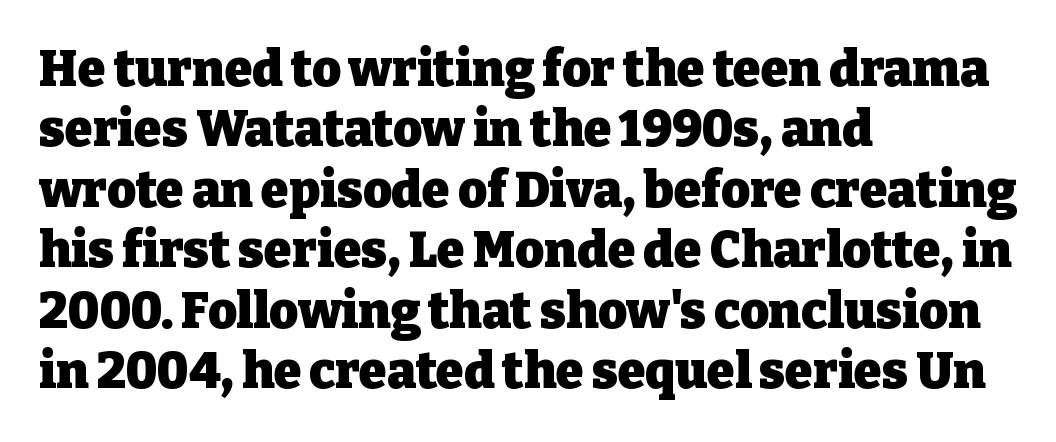
Q: Is the text bold? A: Yes.
Q: Is the text italic (slanted)? A: No, it is upright.
Q: Is the typeface a serif or a sans-serif typeface? A: Serif.
Q: Is the text underlined? A: No.
Q: How is the paragraph aligned? A: Left-aligned.
Q: Is the spacing between letters normal or unusually wide? A: Normal.
Q: Width (condensed, normal, or wide)? A: Normal.
Q: Stroke contrast? A: Low.
Q: x-height? A: Medium.
Q: Monospaced? A: No.
